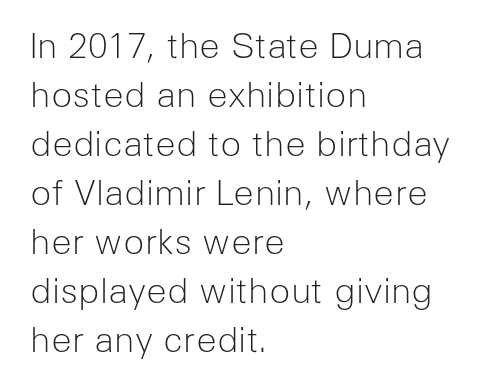
{"serif": "no", "italic": "no", "bold": "no", "weight": "light", "width": "normal", "stroke_contrast": "low", "x_height": "medium", "monospaced": "no", "underline": "no", "align": "left", "line_spacing": "normal", "line_spacing_ratio": 1.4, "letter_spacing": "normal", "letter_spacing_em": 0.0, "glyph_px": 35}
